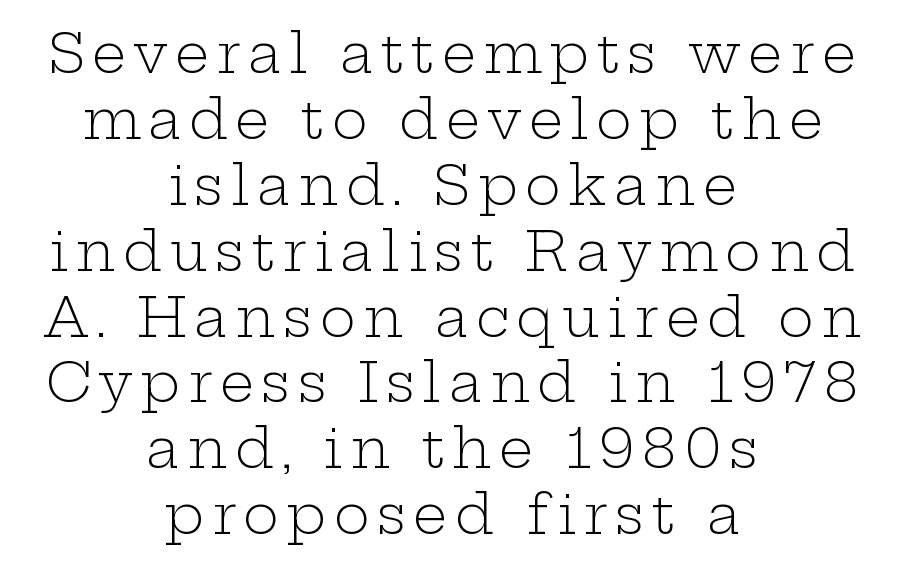
The image shows 54 px light, wide serif type, upright; set centered, line spacing 1.22x, not underlined; low stroke contrast and a medium x-height.
